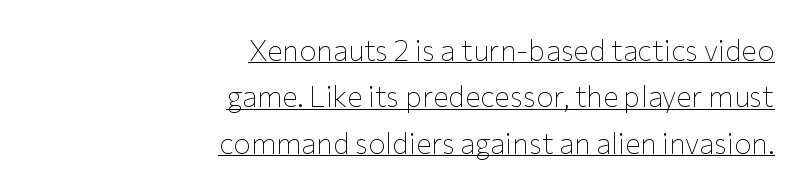
{"serif": "no", "italic": "no", "bold": "no", "weight": "thin", "width": "normal", "stroke_contrast": "low", "x_height": "medium", "monospaced": "no", "underline": "yes", "align": "right", "line_spacing": "normal", "line_spacing_ratio": 1.6, "letter_spacing": "normal", "letter_spacing_em": 0.0, "glyph_px": 29}
